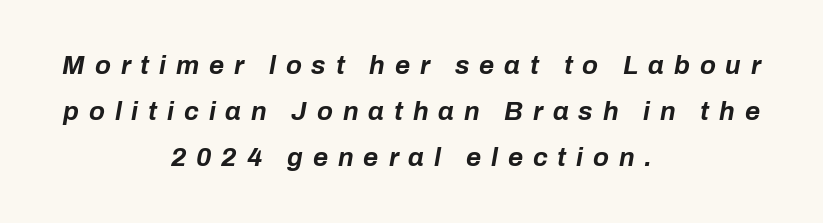
The image shows 26 px bold type, italic (leaning right); set centered, line spacing 1.76x, unusually wide letter spacing (+0.38 em), not underlined.
